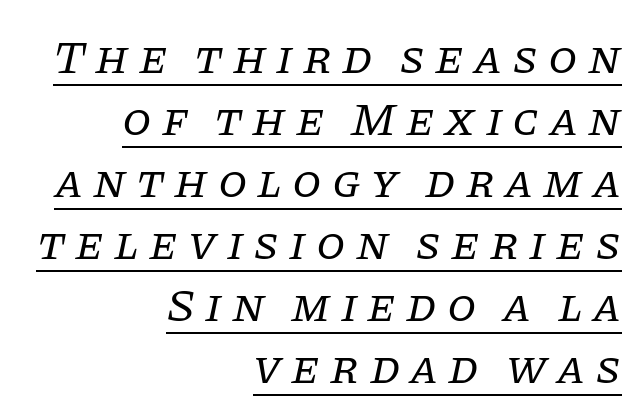
The image shows 47 px regular-weight serif type, italic (leaning right); set right-aligned, normal line spacing (1.32x), unusually wide letter spacing (+0.21 em), underlined; low stroke contrast and a large x-height.
